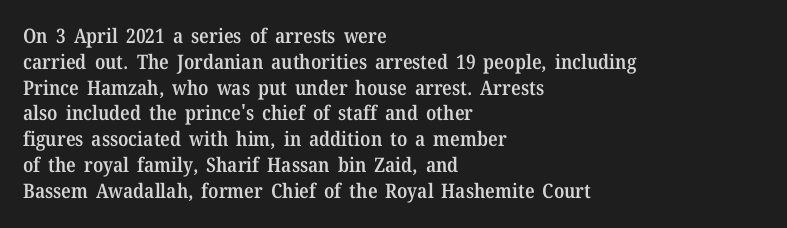
Q: Is the text bold? A: Semi-bold.
Q: Is the text italic (slanted)? A: No, it is upright.
Q: Is the text underlined? A: No.
Q: How is the paragraph aligned? A: Left-aligned.
Q: Is the spacing between letters normal or unusually wide? A: Normal.
Q: Is the spacing between lines tight, normal or loose? A: Normal.
